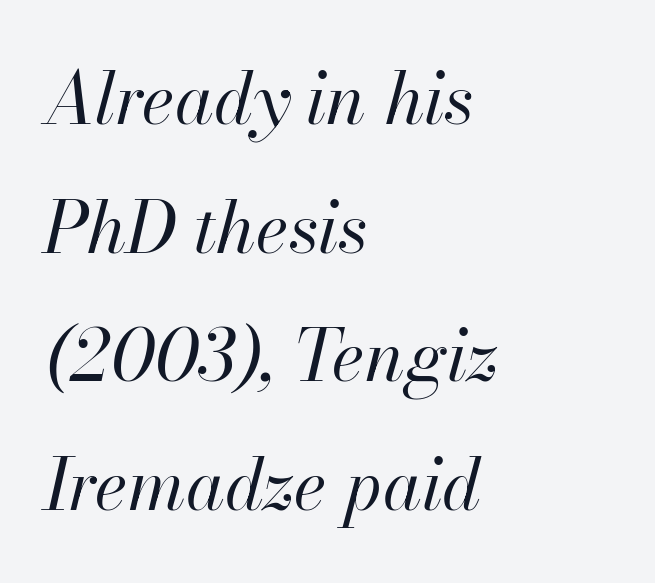
The image shows 71 px regular-weight type, italic (leaning right); set left-aligned, line spacing 1.81x, normal letter spacing, not underlined; high stroke contrast and a small x-height.
